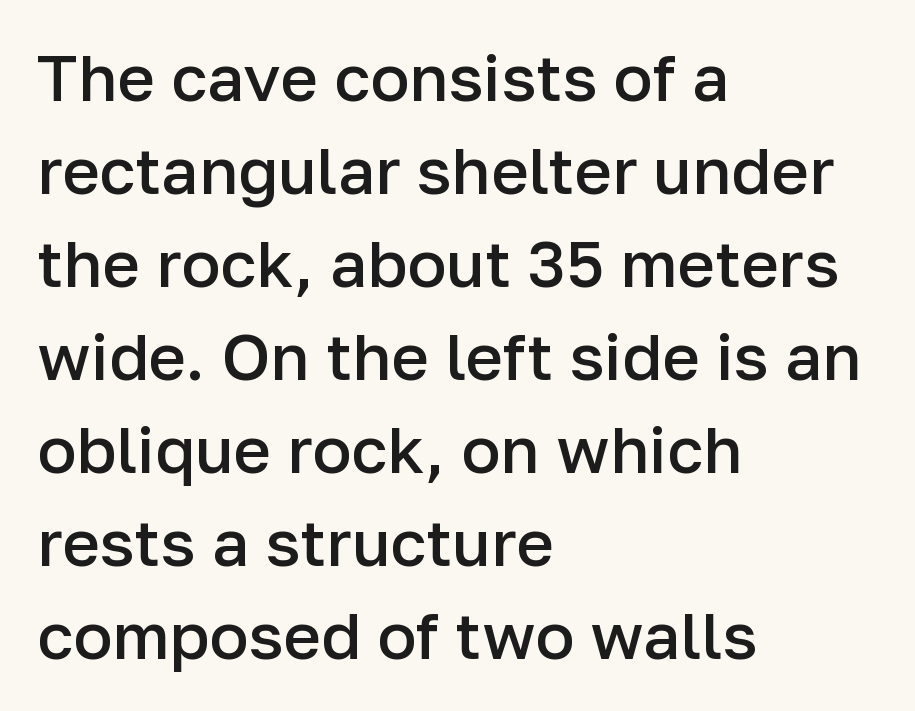
{"serif": "no", "italic": "no", "bold": "semi", "weight": "semibold", "width": "normal", "stroke_contrast": "low", "x_height": "medium", "monospaced": "no", "underline": "no", "align": "left", "line_spacing": "normal", "line_spacing_ratio": 1.43, "letter_spacing": "normal", "letter_spacing_em": 0.0, "glyph_px": 65}
